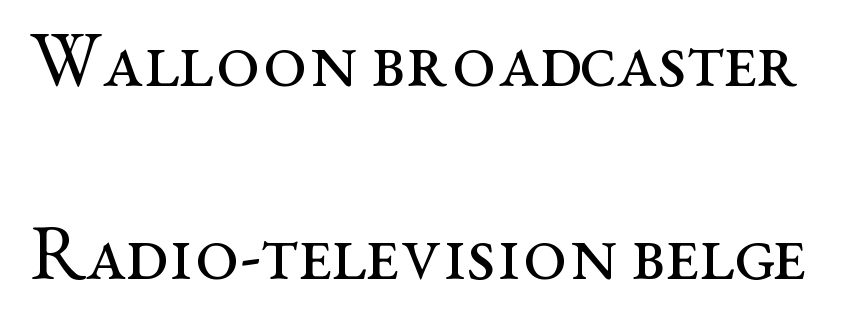
Q: Is the text bold? A: No.
Q: Is the text italic (slanted)? A: No, it is upright.
Q: Is the typeface a serif or a sans-serif typeface? A: Serif.
Q: Is the text underlined? A: No.
Q: Is the spacing between letters normal or unusually wide? A: Normal.
Q: Is the spacing between lines tight, normal or loose? A: Loose.
Q: Width (condensed, normal, or wide)? A: Wide.
Q: Stroke contrast? A: Medium.
Q: x-height? A: Medium.
Q: Monospaced? A: No.
